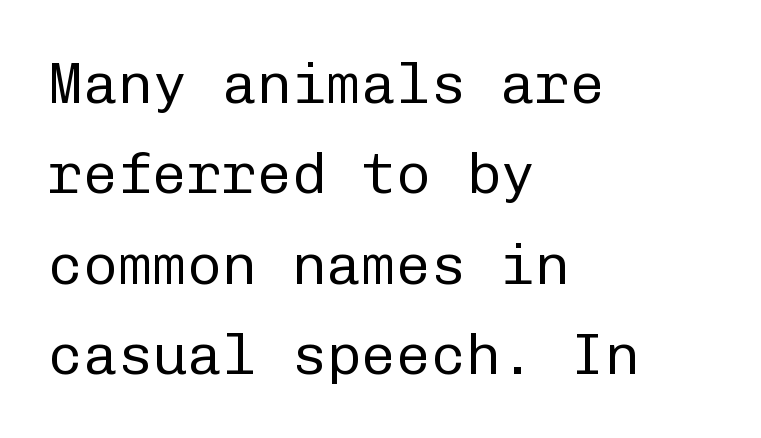
{"serif": "no", "italic": "no", "bold": "no", "weight": "regular", "width": "normal", "stroke_contrast": "low", "x_height": "medium", "monospaced": "yes", "underline": "no", "align": "left", "line_spacing": "normal", "line_spacing_ratio": 1.56, "letter_spacing": "normal", "letter_spacing_em": 0.0, "glyph_px": 58}
